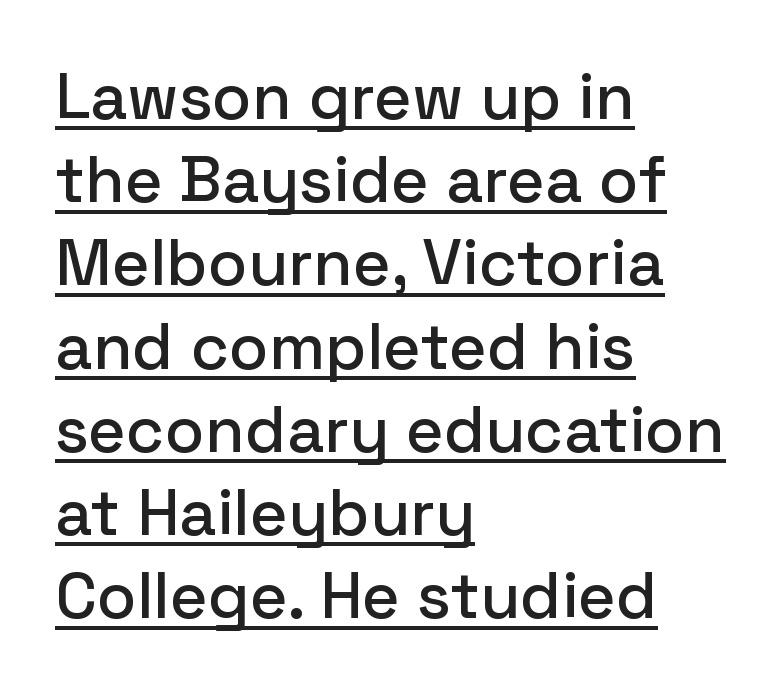
The image shows 65 px sans-serif type, upright; set left-aligned, normal line spacing (1.28x), normal letter spacing, underlined; low stroke contrast and a medium x-height.
